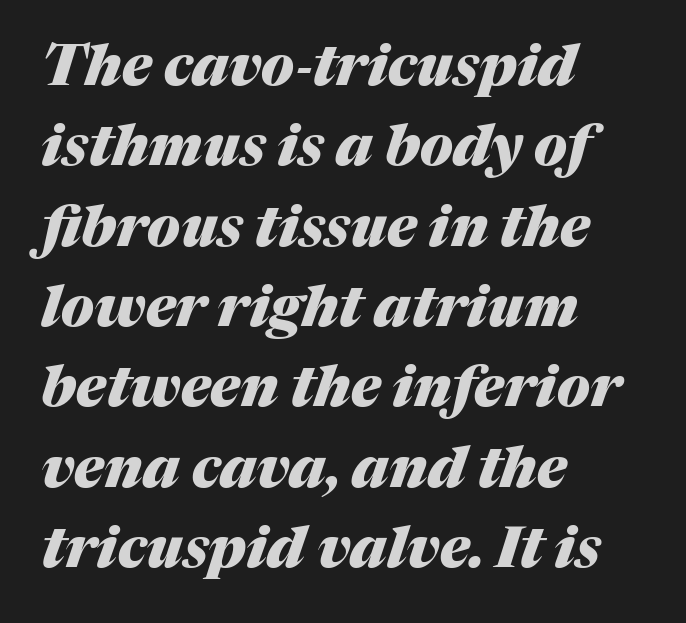
The image shows 57 px heavy type, italic (leaning right); set left-aligned, normal line spacing (1.41x), normal letter spacing, not underlined; medium stroke contrast and a medium x-height.
